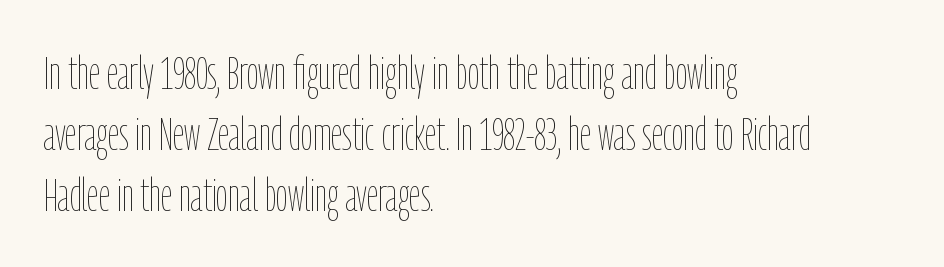
{"italic": "no", "bold": "no", "weight": "thin", "width": "condensed", "stroke_contrast": "low", "x_height": "medium", "monospaced": "no", "underline": "no", "align": "left", "line_spacing": "normal", "line_spacing_ratio": 1.33, "letter_spacing": "normal", "letter_spacing_em": 0.0, "glyph_px": 46}
